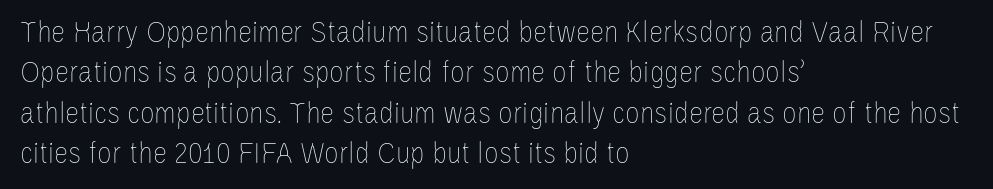
The image shows 32 px thin, condensed type, upright; set left-aligned, normal line spacing (1.26x), normal letter spacing, not underlined; low stroke contrast and a large x-height.
